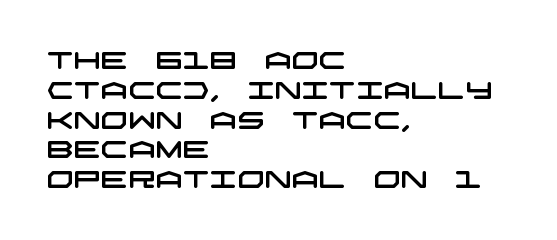
Typeset ragged right — the left edge is the straight one. The glyphs are unaccompanied by any horizontal stroke below them. The gaps between neighbouring characters are ordinary and unremarkable.
